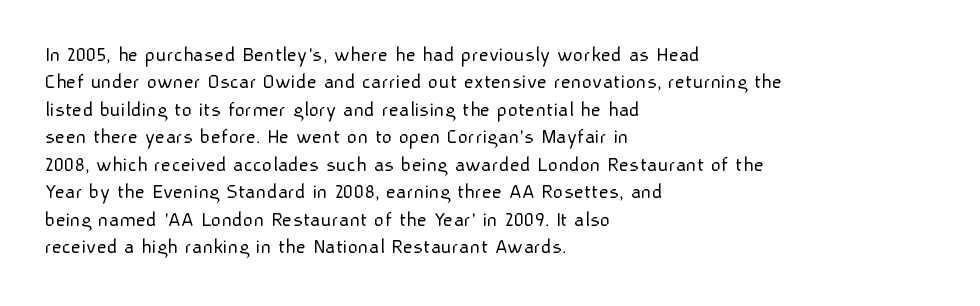
The image shows 22 px text type, upright; set left-aligned, normal line spacing (1.25x), normal letter spacing, not underlined.
